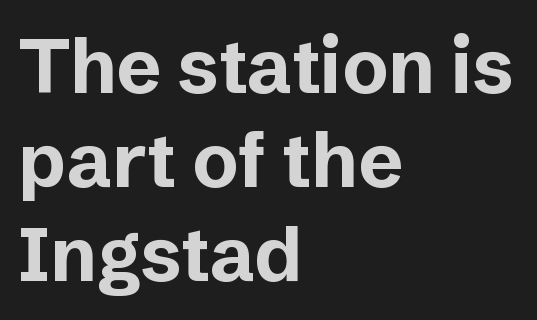
Heavy-handed strokes throughout: this text is bold. Designer's note — italics off, roman on. A typesetter would call this zero additional tracking. Clear beneath every line of the passage. Grotesque or geometric, the face here clearly has no serifs.
